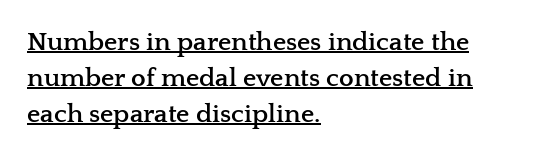
{"italic": "no", "bold": "yes", "underline": "yes", "align": "left", "line_spacing": "normal", "line_spacing_ratio": 1.38, "letter_spacing": "normal", "letter_spacing_em": 0.0, "glyph_px": 26}
